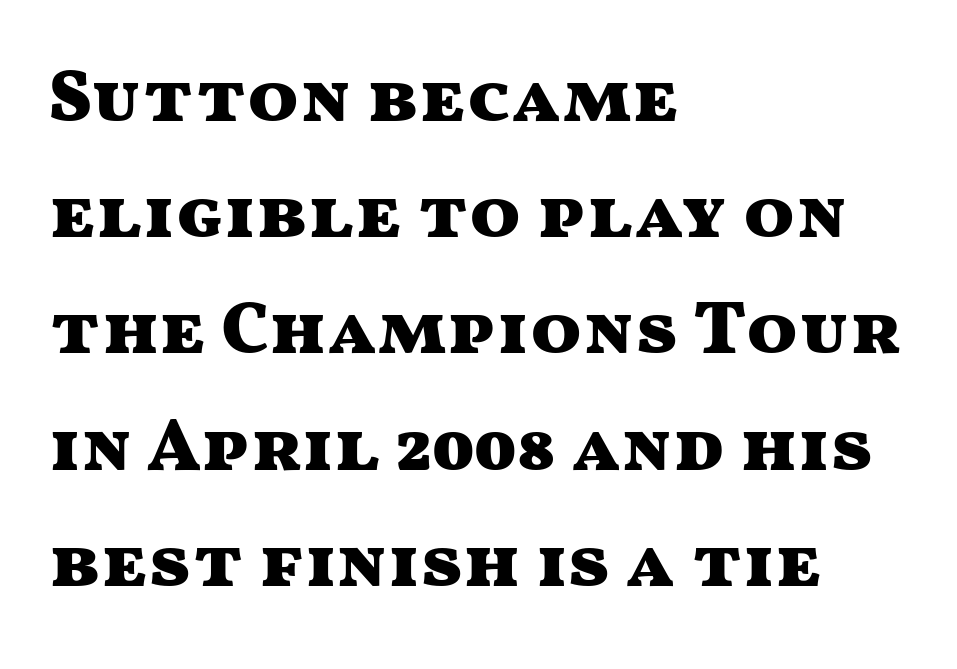
Heavy-handed strokes throughout: this text is bold. Tracking value appears to be zero — textbook default spacing. The type family on display is of the sans-serif kind. Vertically, the passage feels balanced, rows spaced as you'd expect.
